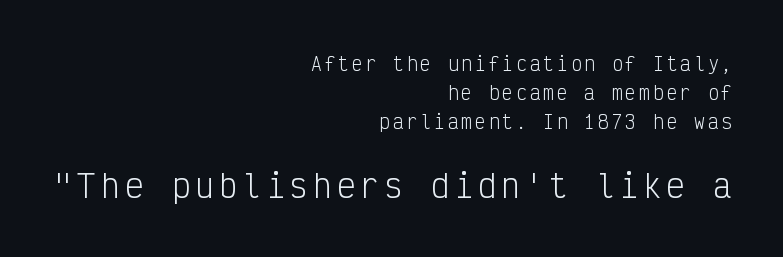
{"serif": "no", "italic": "no", "bold": "no", "weight": "light", "width": "condensed", "stroke_contrast": "low", "x_height": "medium", "monospaced": "yes", "underline": "no", "align": "right", "line_spacing": "normal", "line_spacing_ratio": 1.61, "larger_block": "second", "size_ratio": 1.72, "glyph_px": 31}
